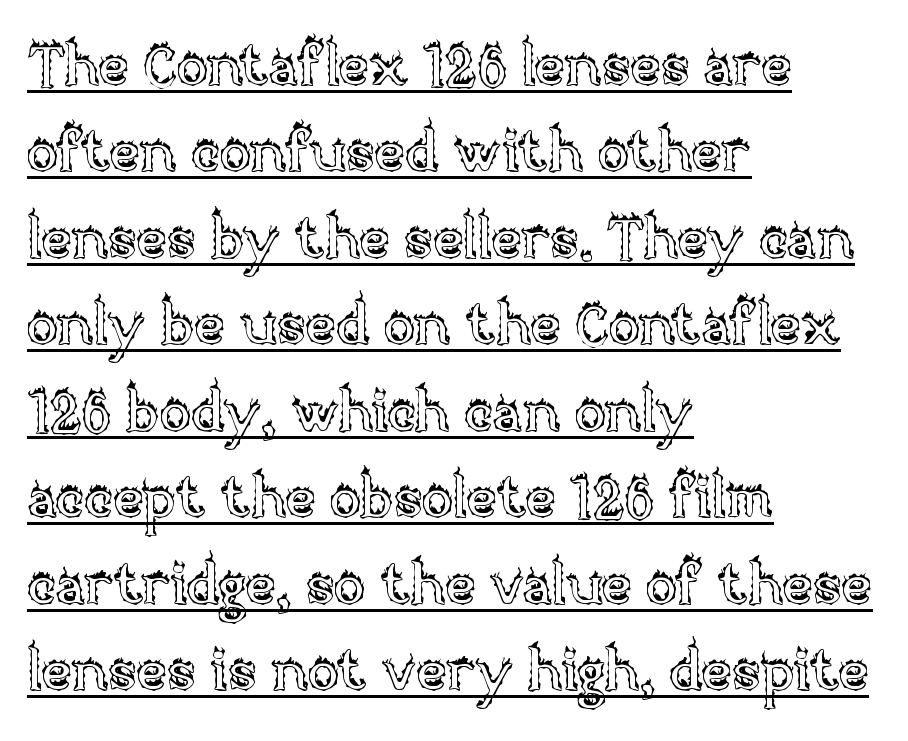
{"italic": "no", "width": "normal", "x_height": "large", "monospaced": "no", "underline": "yes", "align": "left", "line_spacing": "normal", "line_spacing_ratio": 1.49, "letter_spacing": "normal", "letter_spacing_em": 0.0, "glyph_px": 58}
